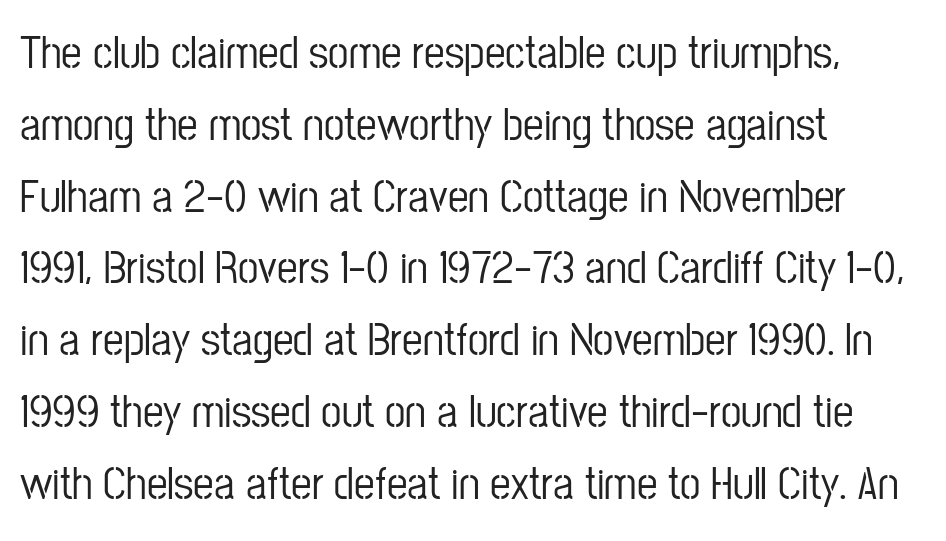
Serifs: no, the terminals of the letterforms are clean. The compositor pushed each line to the left boundary. A roman cut, with each character standing at attention. The area under the type is left untouched.
